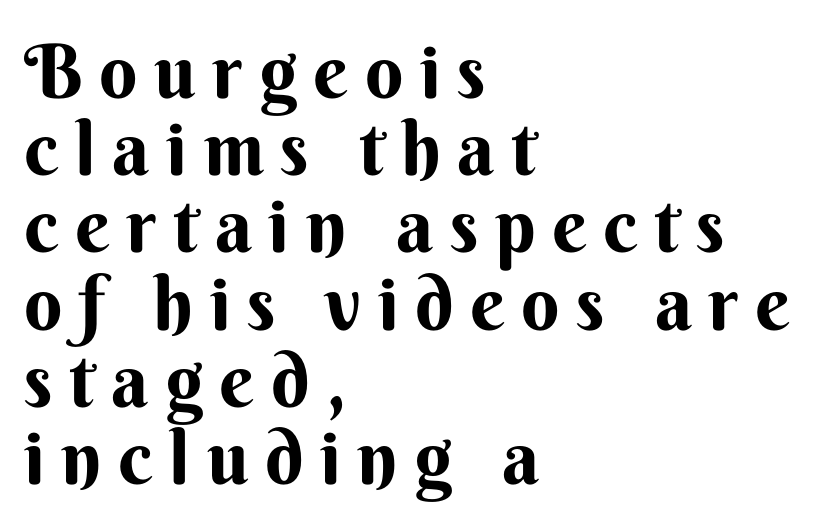
Q: Is the text bold? A: Yes.
Q: Is the text italic (slanted)? A: No, it is upright.
Q: Is the typeface a serif or a sans-serif typeface? A: Sans-serif.
Q: Is the text underlined? A: No.
Q: How is the paragraph aligned? A: Left-aligned.
Q: Is the spacing between letters normal or unusually wide? A: Unusually wide.
Q: Is the spacing between lines tight, normal or loose? A: Tight.
Q: Width (condensed, normal, or wide)? A: Normal.
Q: Stroke contrast? A: Medium.
Q: x-height? A: Small.
Q: Monospaced? A: No.
